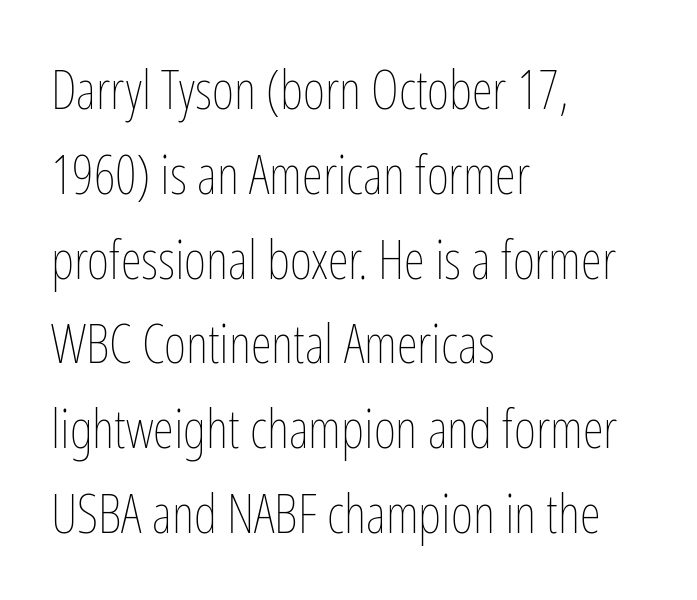
The image shows 54 px thin, condensed type, upright; set left-aligned, normal line spacing (1.57x), normal letter spacing, not underlined; low stroke contrast and a medium x-height.
